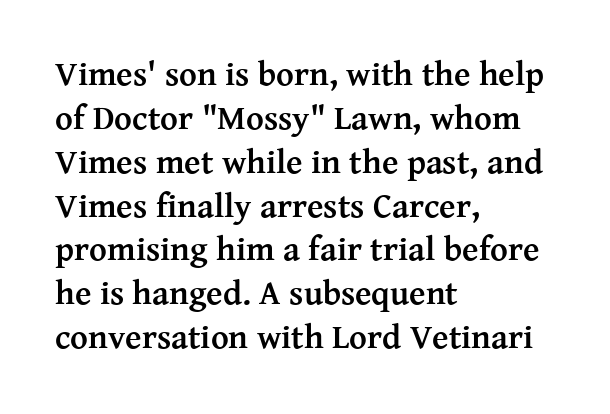
The strip under each line holds only bare page. Layout note: lines flush left. This sample uses a serif face. Each new line begins a customary step beneath the previous one.
